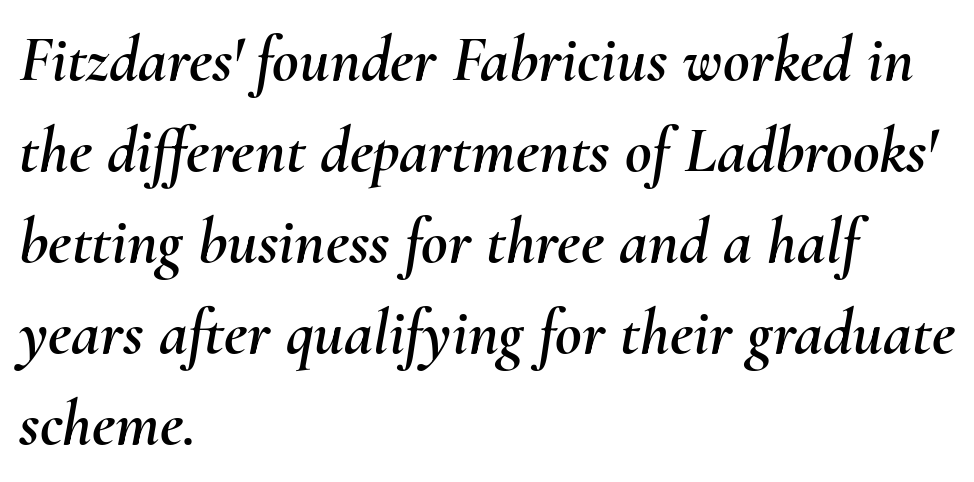
The image shows 65 px text type, italic (leaning right); set left-aligned, normal line spacing (1.4x), normal letter spacing, not underlined; medium stroke contrast and a small x-height.
